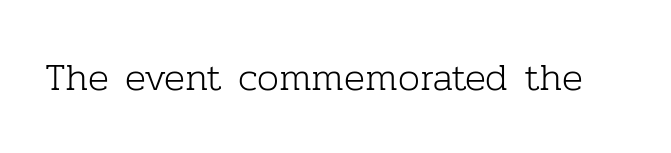
These lines are rendered in a variable-pitch font. Spacing between characters is what you'd get straight out of the box. Caption: face not bold, strokes unweighted. Font category for this specimen: serif. Anything drawn beneath the words? Only blank space. Unlike italic type, these characters show no tilt at all.
